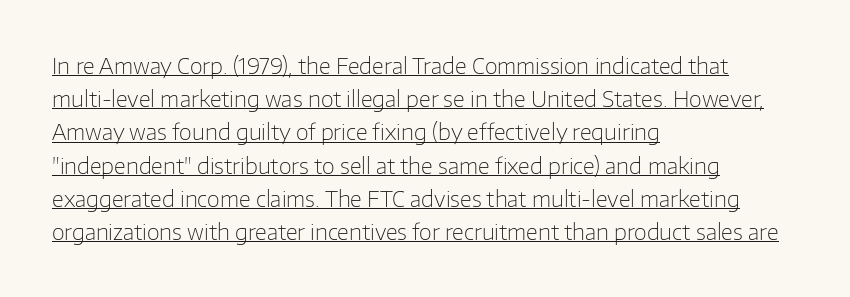
Q: Is the text bold? A: No.
Q: Is the text italic (slanted)? A: No, it is upright.
Q: Is the text underlined? A: Yes.
Q: How is the paragraph aligned? A: Left-aligned.
Q: Is the spacing between letters normal or unusually wide? A: Normal.
Q: Is the spacing between lines tight, normal or loose? A: Normal.
